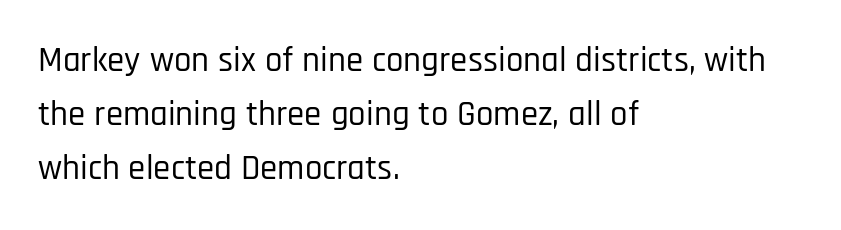
Q: Is the text italic (slanted)? A: No, it is upright.
Q: Is the typeface a serif or a sans-serif typeface? A: Sans-serif.
Q: Is the text underlined? A: No.
Q: How is the paragraph aligned? A: Left-aligned.
Q: Is the spacing between letters normal or unusually wide? A: Normal.
Q: Is the spacing between lines tight, normal or loose? A: Normal.
Q: Width (condensed, normal, or wide)? A: Condensed.
Q: Stroke contrast? A: Low.
Q: x-height? A: Large.
Q: Monospaced? A: No.
